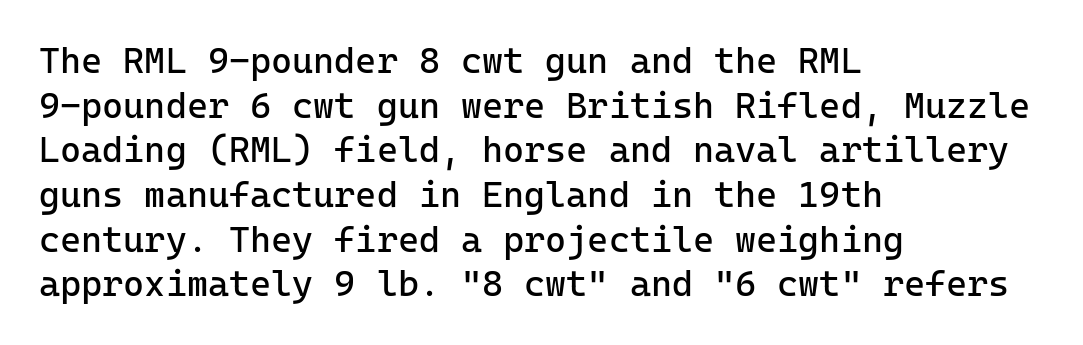
{"serif": "no", "italic": "no", "bold": "no", "weight": "regular", "width": "normal", "stroke_contrast": "low", "x_height": "medium", "monospaced": "yes", "underline": "no", "align": "left", "line_spacing_ratio": 1.24, "letter_spacing": "normal", "letter_spacing_em": 0.0, "glyph_px": 36}
